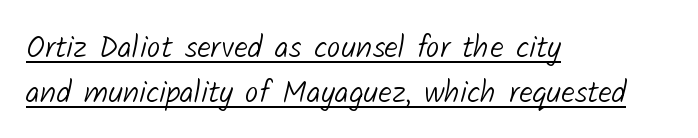
No letter is thick-stroked: the sample isn't bold. Observe the ordinary spacing: letters are neighbours, not strangers. A continuous stroke trails under the words, as in a hyperlink. To sum up the face: it is a sans, with no serifs. Proportional: the letters do not fall into vertical columns.
